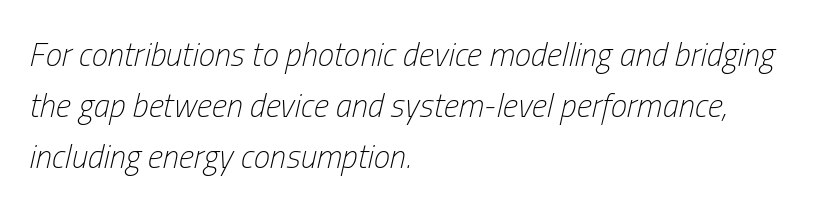
The image shows 33 px light, condensed type, italic (leaning right); set left-aligned, normal line spacing (1.55x), normal letter spacing, not underlined; low stroke contrast and a medium x-height.
